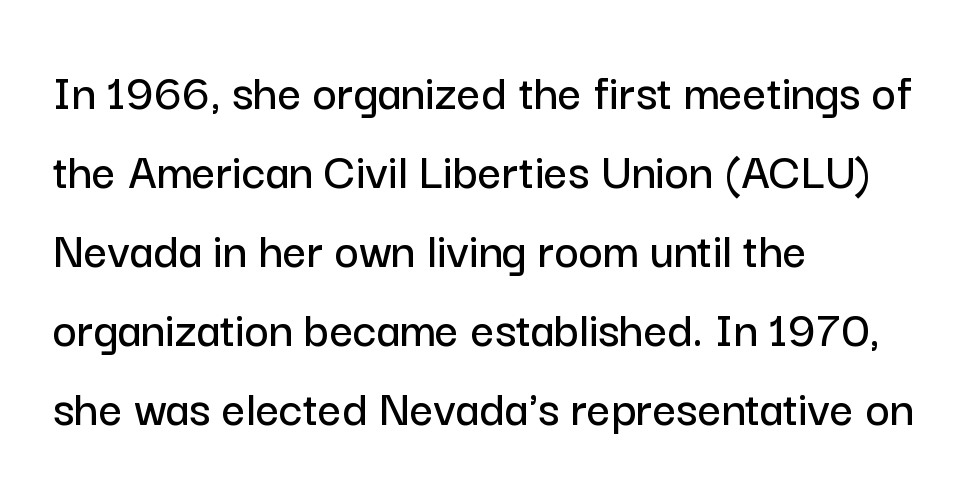
{"serif": "no", "italic": "no", "width": "normal", "stroke_contrast": "low", "x_height": "medium", "monospaced": "no", "underline": "no", "align": "left", "line_spacing": "normal", "line_spacing_ratio": 1.52, "letter_spacing": "normal", "letter_spacing_em": 0.0, "glyph_px": 52}
